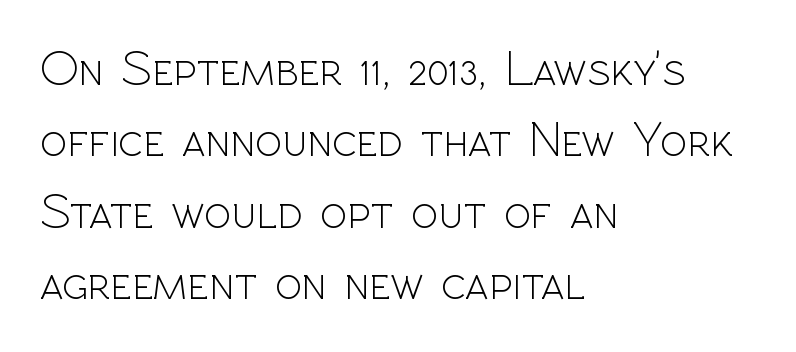
The image shows 50 px light sans-serif type, upright; set left-aligned, normal line spacing (1.43x), normal letter spacing, not underlined; a medium x-height.
